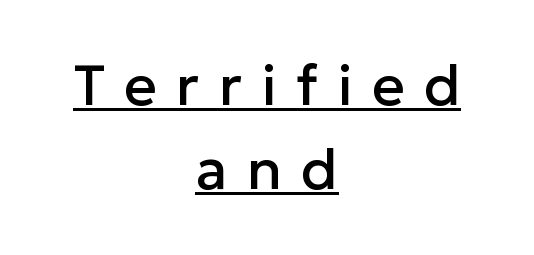
Q: Is the text italic (slanted)? A: No, it is upright.
Q: Is the typeface a serif or a sans-serif typeface? A: Sans-serif.
Q: Is the text underlined? A: Yes.
Q: How is the paragraph aligned? A: Centered.
Q: Is the spacing between letters normal or unusually wide? A: Unusually wide.
Q: Is the spacing between lines tight, normal or loose? A: Normal.
Q: Width (condensed, normal, or wide)? A: Normal.
Q: Stroke contrast? A: Low.
Q: x-height? A: Medium.
Q: Monospaced? A: No.
